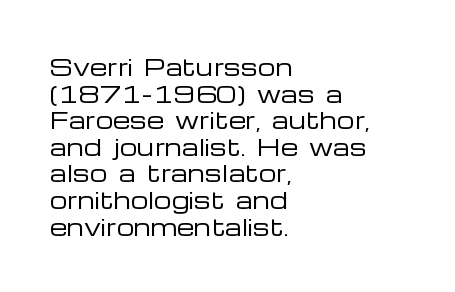
The face used here is rendered with its standard letterfit. The rag falls on the right side of this text block. The typeface has the unassuming heft of standard copy or less. Italic: no, the glyphs are upright roman.
